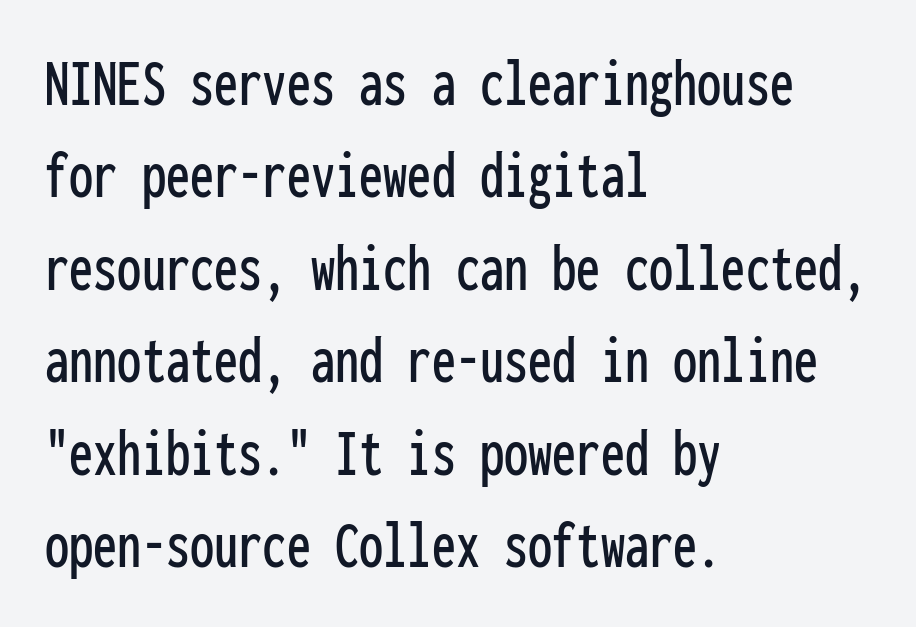
Q: Is the text italic (slanted)? A: No, it is upright.
Q: Is the typeface a serif or a sans-serif typeface? A: Sans-serif.
Q: Is the text underlined? A: No.
Q: How is the paragraph aligned? A: Left-aligned.
Q: Is the spacing between letters normal or unusually wide? A: Normal.
Q: Is the spacing between lines tight, normal or loose? A: Normal.
Q: Width (condensed, normal, or wide)? A: Condensed.
Q: Stroke contrast? A: Low.
Q: x-height? A: Medium.
Q: Monospaced? A: Yes.
